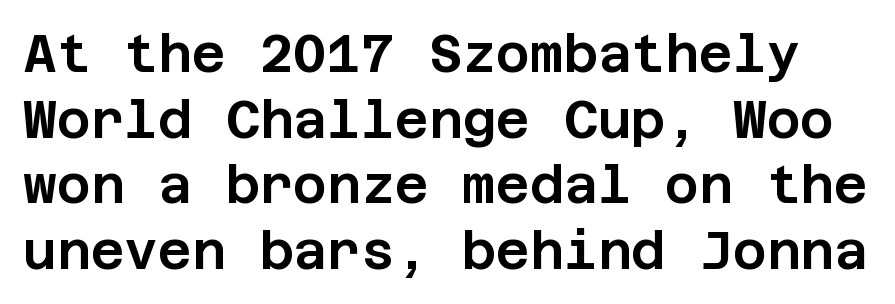
Q: Is the text italic (slanted)? A: No, it is upright.
Q: Is the typeface a serif or a sans-serif typeface? A: Sans-serif.
Q: Is the text underlined? A: No.
Q: Is the spacing between letters normal or unusually wide? A: Normal.
Q: Is the spacing between lines tight, normal or loose? A: Normal.
Q: Width (condensed, normal, or wide)? A: Normal.
Q: Stroke contrast? A: Low.
Q: x-height? A: Large.
